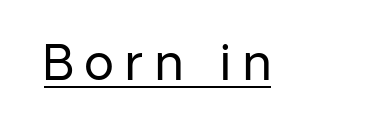
No italicization has been applied; the sample stays upright. Unbolded letterforms with no extra heft. This is sans-serif lettering, the kind often seen on screens and signage. Somebody hit Ctrl+U on this one — the words are underlined. Is the letter spacing exaggerated? Yes — the characters are pushed far apart. The face used here is proportionally spaced, like ordinary book or web type.
